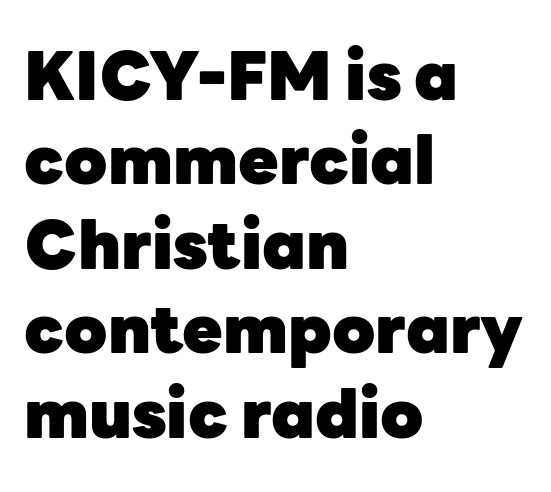
{"serif": "no", "italic": "no", "bold": "yes", "weight": "heavy", "width": "normal", "stroke_contrast": "low", "x_height": "medium", "monospaced": "no", "underline": "no", "align": "left", "line_spacing": "normal", "line_spacing_ratio": 1.28, "letter_spacing": "normal", "letter_spacing_em": 0.0, "glyph_px": 66}
